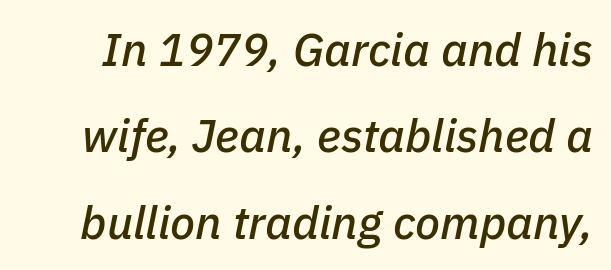
The image shows 46 px text type, italic (leaning right); set line spacing 1.88x, normal letter spacing, not underlined; low stroke contrast and a medium x-height.
